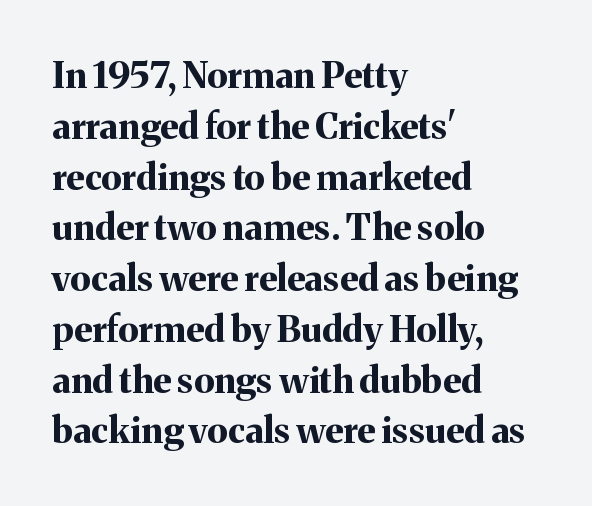
The image shows 36 px bold serif type, upright; set left-aligned, normal line spacing (1.41x), normal letter spacing, not underlined; medium stroke contrast and a medium x-height.
